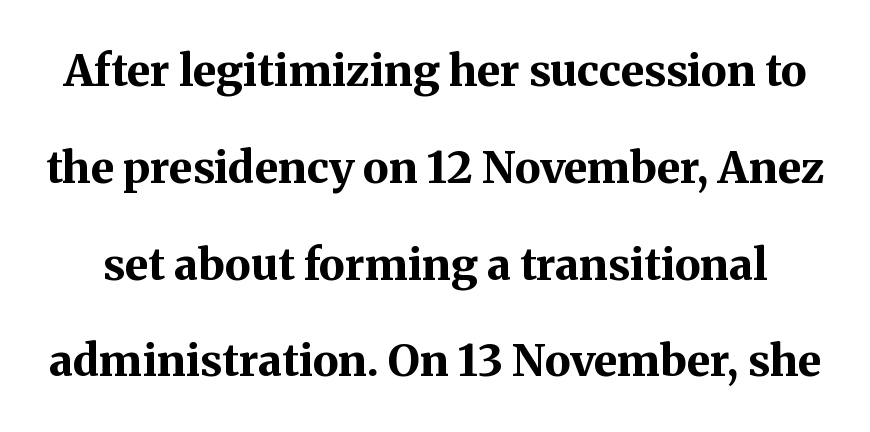
{"serif": "yes", "italic": "no", "bold": "yes", "weight": "bold", "width": "normal", "stroke_contrast": "medium", "x_height": "medium", "monospaced": "no", "underline": "no", "line_spacing": "loose", "line_spacing_ratio": 2.2, "letter_spacing": "normal", "letter_spacing_em": 0.0, "glyph_px": 44}
